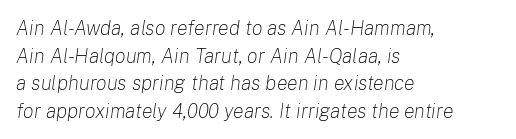
Q: Is the text bold? A: No.
Q: Is the text italic (slanted)? A: Yes, it leans right by about 8 degrees.
Q: Is the text underlined? A: No.
Q: How is the paragraph aligned? A: Left-aligned.
Q: Is the spacing between letters normal or unusually wide? A: Normal.
Q: Is the spacing between lines tight, normal or loose? A: Normal.
